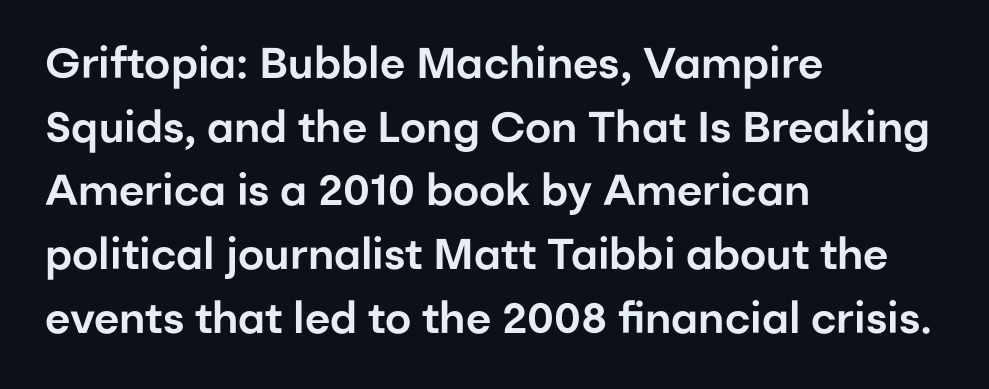
{"serif": "no", "italic": "no", "width": "normal", "stroke_contrast": "low", "x_height": "medium", "monospaced": "no", "underline": "no", "align": "left", "line_spacing": "normal", "line_spacing_ratio": 1.48, "letter_spacing": "normal", "letter_spacing_em": 0.0, "glyph_px": 43}
